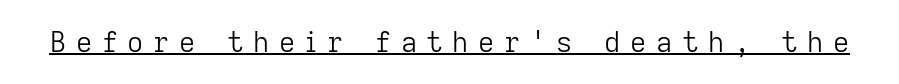
Q: Is the text bold? A: No.
Q: Is the text italic (slanted)? A: No, it is upright.
Q: Is the typeface a serif or a sans-serif typeface? A: Sans-serif.
Q: Is the text underlined? A: Yes.
Q: Is the spacing between letters normal or unusually wide? A: Unusually wide.
Q: Width (condensed, normal, or wide)? A: Normal.
Q: Stroke contrast? A: Low.
Q: x-height? A: Medium.
Q: Monospaced? A: No.
